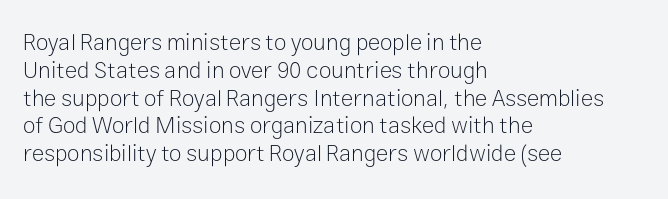
Q: Is the text bold? A: No.
Q: Is the text italic (slanted)? A: No, it is upright.
Q: Is the text underlined? A: No.
Q: How is the paragraph aligned? A: Left-aligned.
Q: Is the spacing between letters normal or unusually wide? A: Normal.
